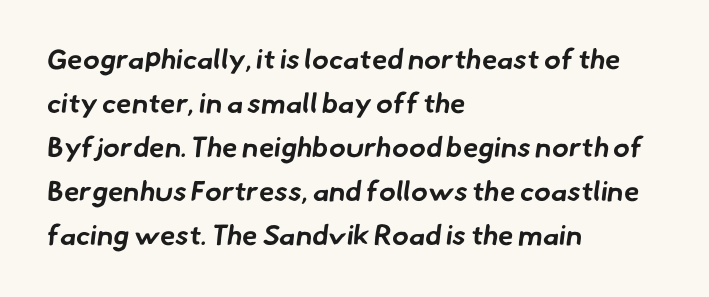
{"serif": "no", "bold": "yes", "weight": "bold", "width": "normal", "stroke_contrast": "low", "x_height": "small", "monospaced": "no", "underline": "no", "align": "left", "line_spacing": "normal", "line_spacing_ratio": 1.57, "letter_spacing": "normal", "letter_spacing_em": 0.0, "glyph_px": 28}
